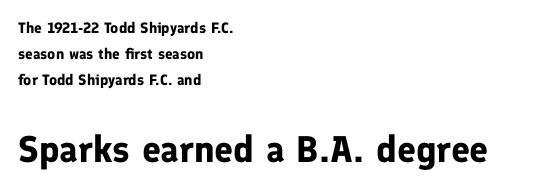
Q: Is the text bold? A: Yes.
Q: Is the text italic (slanted)? A: No, it is upright.
Q: Is the typeface a serif or a sans-serif typeface? A: Sans-serif.
Q: Is the text underlined? A: No.
Q: How is the paragraph aligned? A: Left-aligned.
Q: Is the spacing between letters normal or unusually wide? A: Normal.
Q: Which block of text is set in a larger size, the first (top) or the second (bottom)? A: The second (bottom) one.
Q: Width (condensed, normal, or wide)? A: Normal.
Q: Stroke contrast? A: Low.
Q: x-height? A: Medium.
Q: Monospaced? A: No.
